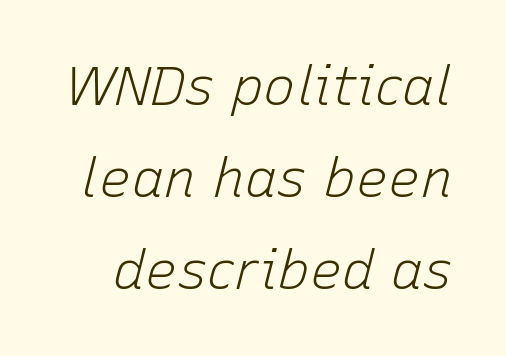
The image shows 54 px light type, italic (leaning right); set normal line spacing (1.7x), normal letter spacing, not underlined; low stroke contrast and a medium x-height.
